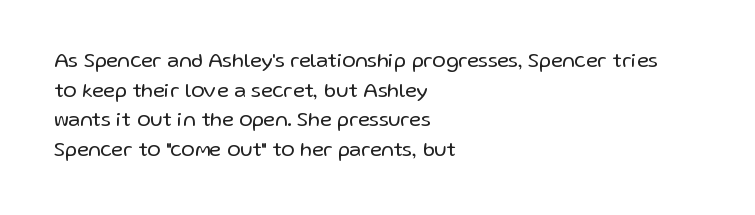
{"italic": "no", "bold": "no", "underline": "no", "align": "left", "line_spacing": "normal", "line_spacing_ratio": 1.48, "letter_spacing": "normal", "letter_spacing_em": 0.0, "glyph_px": 20}
